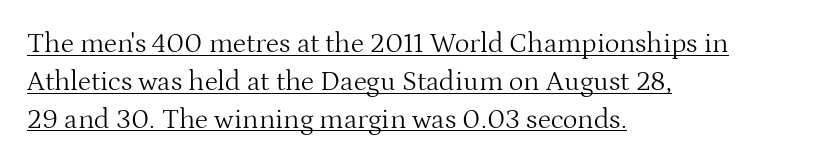
{"serif": "yes", "italic": "no", "bold": "no", "weight": "light", "width": "normal", "stroke_contrast": "medium", "x_height": "medium", "monospaced": "no", "underline": "yes", "align": "left", "line_spacing": "normal", "line_spacing_ratio": 1.35, "letter_spacing": "normal", "letter_spacing_em": 0.0, "glyph_px": 28}
